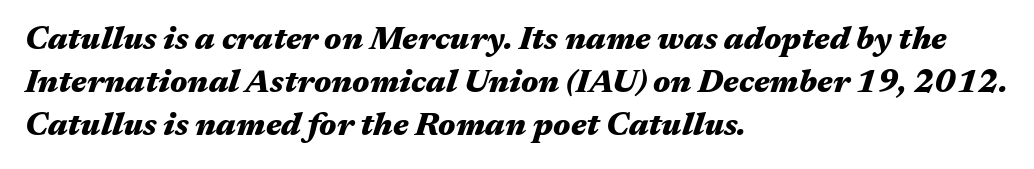
{"italic": "yes", "lean": "right", "slant_degrees": 17, "bold": "yes", "weight": "heavy", "width": "wide", "stroke_contrast": "medium", "x_height": "medium", "monospaced": "no", "underline": "no", "align": "left", "line_spacing": "normal", "line_spacing_ratio": 1.34, "letter_spacing": "normal", "letter_spacing_em": 0.0, "glyph_px": 32}
